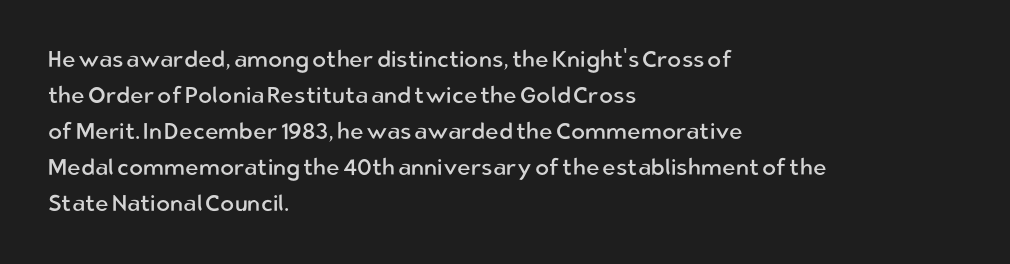
{"italic": "no", "bold": "no", "underline": "no", "align": "left", "line_spacing": "normal", "line_spacing_ratio": 1.56, "letter_spacing": "normal", "letter_spacing_em": 0.0, "glyph_px": 23}
